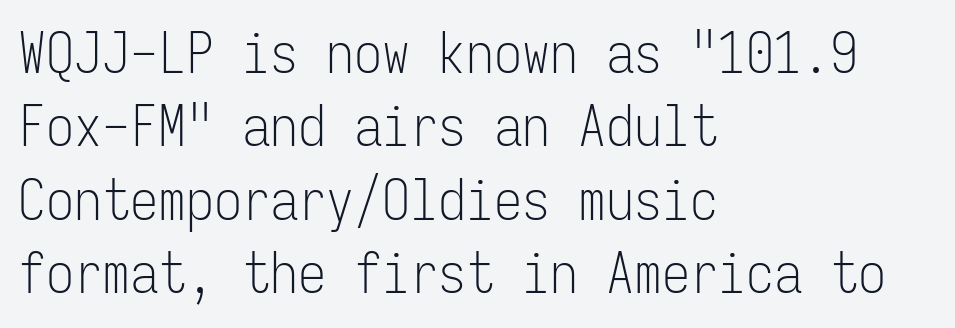
The image shows 56 px light, condensed sans-serif type, upright, monospaced; set left-aligned, normal line spacing (1.31x), normal letter spacing, not underlined; low stroke contrast and a medium x-height.
